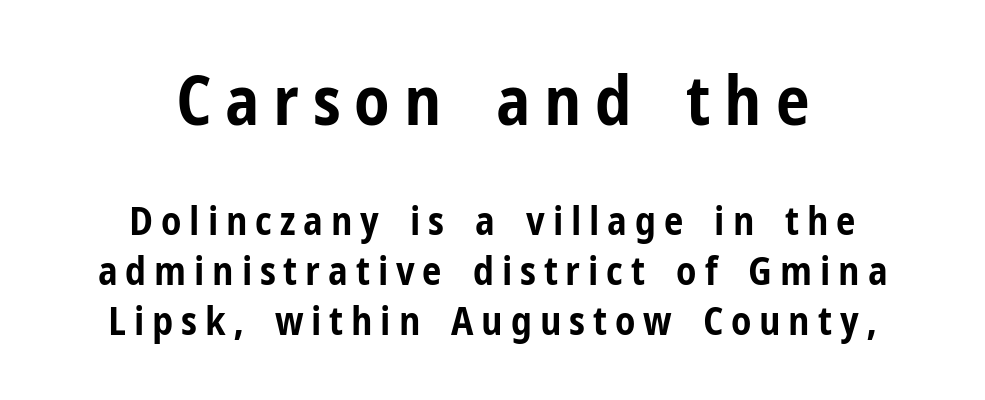
{"serif": "no", "italic": "no", "bold": "yes", "weight": "bold", "width": "condensed", "stroke_contrast": "low", "x_height": "medium", "monospaced": "no", "underline": "no", "align": "center", "line_spacing": "normal", "line_spacing_ratio": 1.28, "letter_spacing": "wide", "letter_spacing_em": 0.2, "larger_block": "first", "size_ratio": 1.74, "glyph_px": 68}
